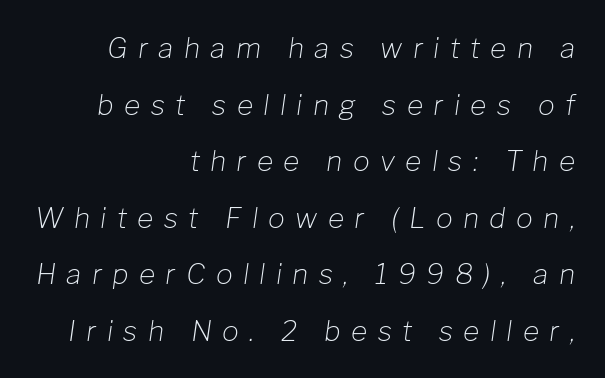
The image shows 28 px light type, italic (leaning right); set right-aligned, loose line spacing (2.02x), unusually wide letter spacing (+0.37 em), not underlined; low stroke contrast and a medium x-height.
